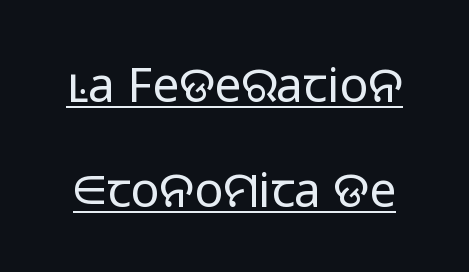
The image shows 48 px light sans-serif type, upright; set loose line spacing (2.18x), normal letter spacing, underlined; low stroke contrast and a medium x-height.
